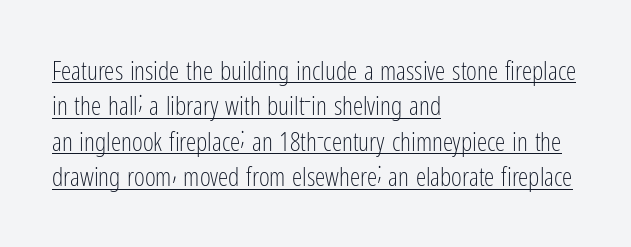
The image shows 26 px text type, upright; set left-aligned, normal line spacing (1.36x), normal letter spacing, underlined.
